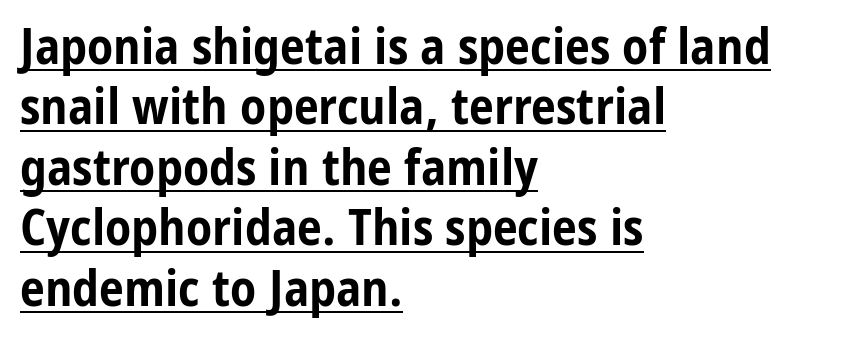
Q: Is the text bold? A: Yes.
Q: Is the text italic (slanted)? A: No, it is upright.
Q: Is the typeface a serif or a sans-serif typeface? A: Sans-serif.
Q: Is the text underlined? A: Yes.
Q: How is the paragraph aligned? A: Left-aligned.
Q: Is the spacing between letters normal or unusually wide? A: Normal.
Q: Width (condensed, normal, or wide)? A: Condensed.
Q: Stroke contrast? A: Low.
Q: x-height? A: Medium.
Q: Monospaced? A: No.
